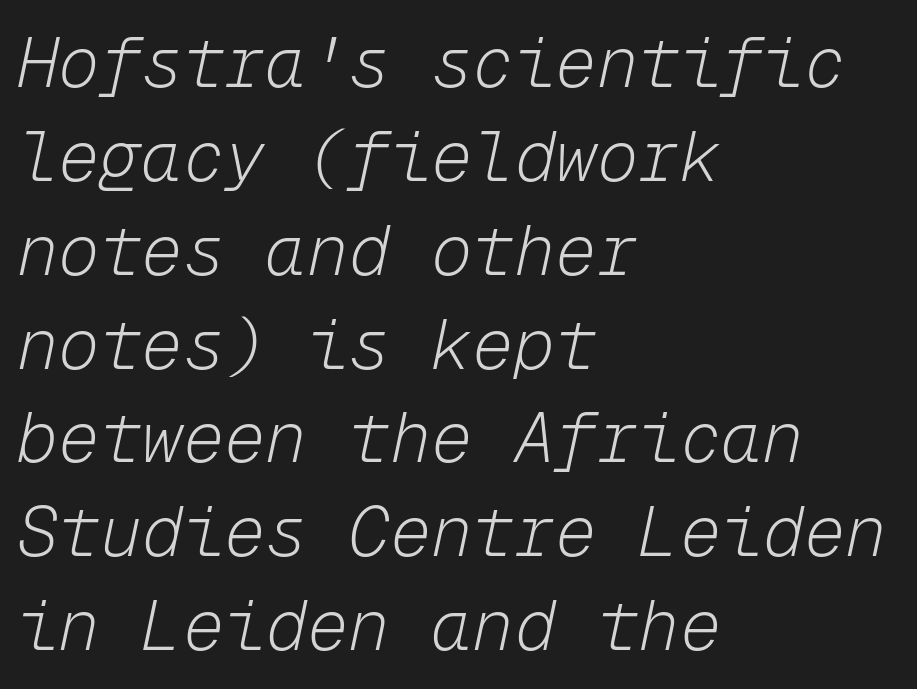
The specimen omits any rule beneath the text block's lines. The letters march in equal steps, a hallmark of fixed-pitch type. The strokes are not fattened; the text isn't bold. What's the leading like? Ordinary, nothing unusual.
